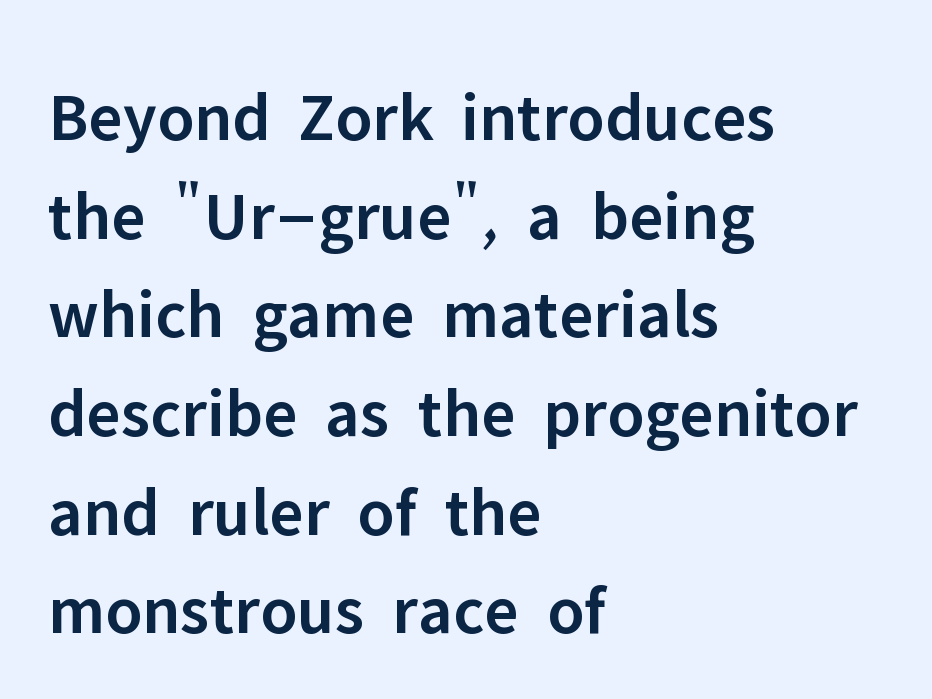
Q: Is the text bold? A: Semi-bold.
Q: Is the text italic (slanted)? A: No, it is upright.
Q: Is the typeface a serif or a sans-serif typeface? A: Sans-serif.
Q: Is the text underlined? A: No.
Q: How is the paragraph aligned? A: Left-aligned.
Q: Is the spacing between letters normal or unusually wide? A: Normal.
Q: Is the spacing between lines tight, normal or loose? A: Normal.
Q: Width (condensed, normal, or wide)? A: Normal.
Q: Stroke contrast? A: Low.
Q: x-height? A: Medium.
Q: Monospaced? A: No.
